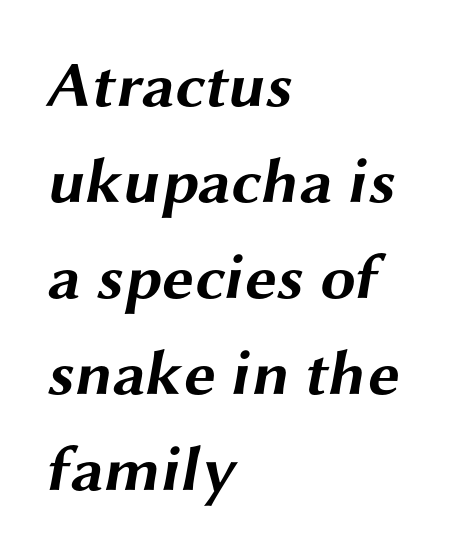
The image shows 64 px bold, wide sans-serif type; set left-aligned, normal line spacing (1.5x), normal letter spacing, not underlined; medium stroke contrast and a medium x-height.
